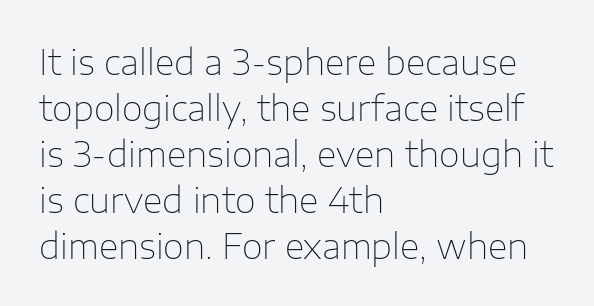
The rendering uses natural spacing where letterforms have individual widths. Nothing heavy about these letters — not bold at all. Is the block centered? No — it sits flush against the left margin. The leading is moderate, giving the passage an even texture. Letterform terminals end flat and unadorned throughout the passage.
